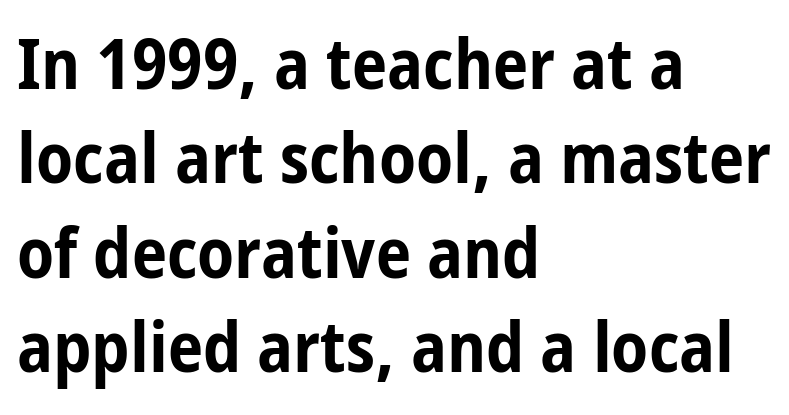
{"serif": "no", "italic": "no", "bold": "yes", "weight": "bold", "width": "condensed", "stroke_contrast": "low", "x_height": "medium", "monospaced": "no", "underline": "no", "align": "left", "line_spacing": "normal", "line_spacing_ratio": 1.33, "letter_spacing": "normal", "letter_spacing_em": 0.0, "glyph_px": 71}
